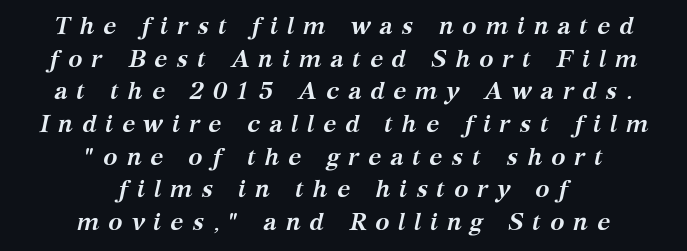
The lettering tilts uniformly, giving the passage an italic look. Bold? Absolutely — the strokes are thick and heavy. The block of text has a typical density, with ordinary space between rows. A typesetter would call this heavily tracked-out type. The specimen omits any rule beneath the text block's lines.
